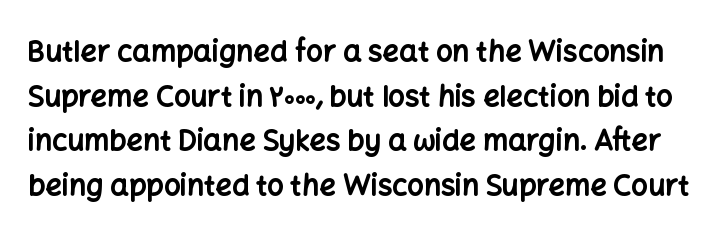
The image shows 29 px bold sans-serif type, upright; set normal line spacing (1.54x), normal letter spacing, not underlined; low stroke contrast and a medium x-height.
